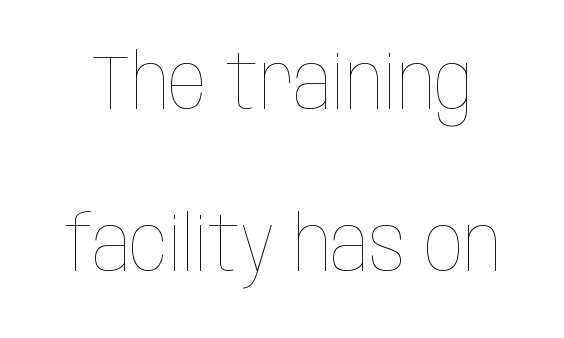
The image shows 77 px thin, condensed type, upright; set loose line spacing (2.11x), normal letter spacing, not underlined; low stroke contrast and a large x-height.
